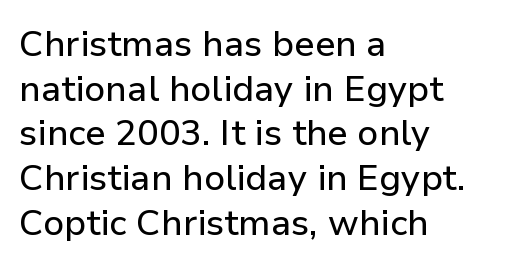
{"serif": "no", "italic": "no", "width": "normal", "stroke_contrast": "low", "x_height": "medium", "monospaced": "no", "underline": "no", "align": "left", "line_spacing_ratio": 1.24, "letter_spacing": "normal", "letter_spacing_em": 0.0, "glyph_px": 36}
